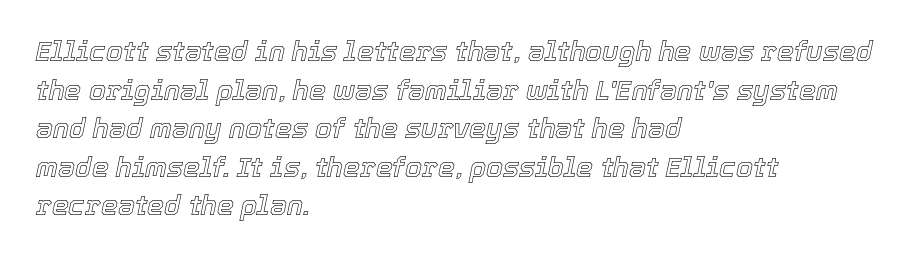
The image shows 27 px text type, italic (leaning right); set left-aligned, normal line spacing (1.43x), normal letter spacing, not underlined.
